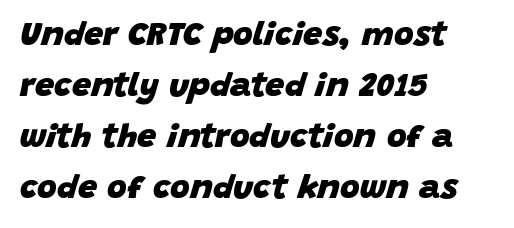
The image shows 34 px heavy type, italic (leaning right); set left-aligned, normal line spacing (1.5x), normal letter spacing, not underlined; low stroke contrast and a large x-height.
